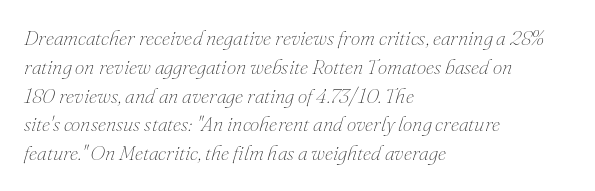
Decoration check: the copy has no underline. Vertically, the passage feels balanced, rows spaced as you'd expect. These lines are set flush left with a ragged right edge. The gaps between neighbouring characters are ordinary and unremarkable.
